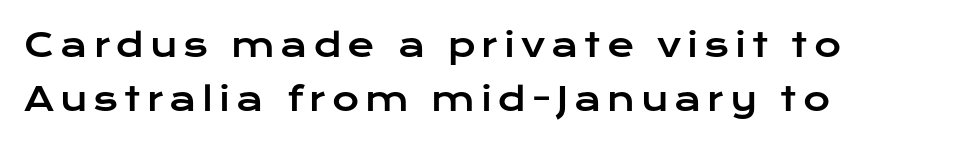
Q: Is the text italic (slanted)? A: No, it is upright.
Q: Is the typeface a serif or a sans-serif typeface? A: Sans-serif.
Q: Is the text underlined? A: No.
Q: How is the paragraph aligned? A: Left-aligned.
Q: Is the spacing between lines tight, normal or loose? A: Normal.
Q: Width (condensed, normal, or wide)? A: Wide.
Q: Stroke contrast? A: Low.
Q: x-height? A: Medium.
Q: Monospaced? A: No.
